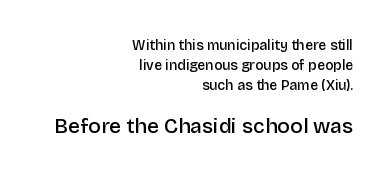
The image shows 21 px text type, upright; set right-aligned, normal line spacing (1.44x), normal letter spacing, not underlined; the second (bottom) block is 1.5x larger.
